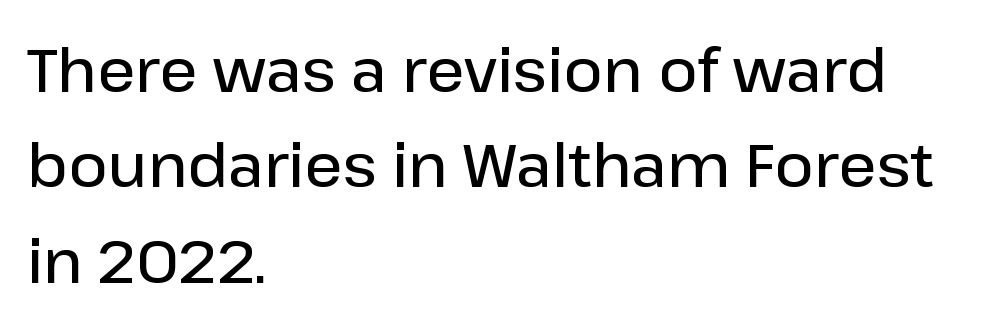
Q: Is the text bold? A: Semi-bold.
Q: Is the text italic (slanted)? A: No, it is upright.
Q: Is the typeface a serif or a sans-serif typeface? A: Sans-serif.
Q: Is the text underlined? A: No.
Q: How is the paragraph aligned? A: Left-aligned.
Q: Is the spacing between letters normal or unusually wide? A: Normal.
Q: Is the spacing between lines tight, normal or loose? A: Normal.
Q: Width (condensed, normal, or wide)? A: Normal.
Q: Stroke contrast? A: Low.
Q: x-height? A: Medium.
Q: Monospaced? A: No.
